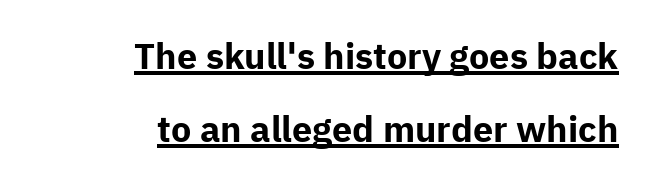
The designer went with a sans here, leaving each stem footless. A full-strength bold gives these letters their thick strokes. Short note: letters normally spaced. The text block is weighted toward the right margin, trailing off unevenly leftward. Looks like regular typesetting: each glyph gets only the width it needs. Italic: no, the glyphs are upright roman.
